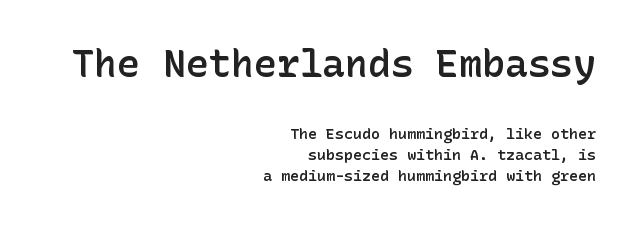
Q: Is the text bold? A: Semi-bold.
Q: Is the text italic (slanted)? A: No, it is upright.
Q: Is the typeface a serif or a sans-serif typeface? A: Sans-serif.
Q: Is the text underlined? A: No.
Q: How is the paragraph aligned? A: Right-aligned.
Q: Is the spacing between letters normal or unusually wide? A: Normal.
Q: Is the spacing between lines tight, normal or loose? A: Normal.
Q: Which block of text is set in a larger size, the first (top) or the second (bottom)? A: The first (top) one.
Q: Width (condensed, normal, or wide)? A: Normal.
Q: Stroke contrast? A: Low.
Q: x-height? A: Medium.
